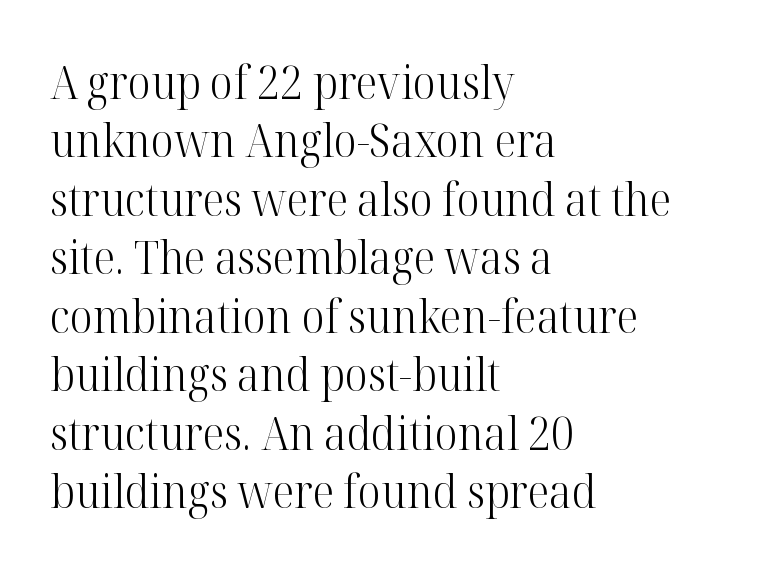
Is there much room between lines? A standard amount, neither cramped nor airy. The rendering shows small feet on the letterforms — a serif design. Ascenders rise straight up at ninety degrees. These lines keep a tight, regular rhythm from letter to letter. The passage shown is typed in a proportional face where columns would drift.
